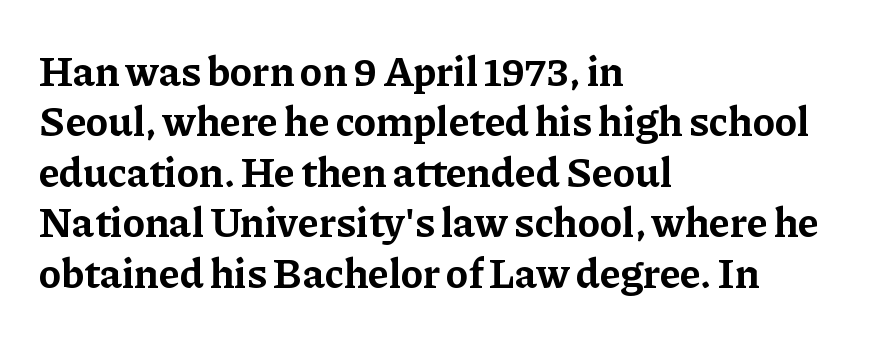
Q: Is the text bold? A: Yes.
Q: Is the text italic (slanted)? A: No, it is upright.
Q: Is the typeface a serif or a sans-serif typeface? A: Serif.
Q: Is the text underlined? A: No.
Q: How is the paragraph aligned? A: Left-aligned.
Q: Is the spacing between letters normal or unusually wide? A: Normal.
Q: Width (condensed, normal, or wide)? A: Normal.
Q: Stroke contrast? A: Low.
Q: x-height? A: Medium.
Q: Monospaced? A: No.
